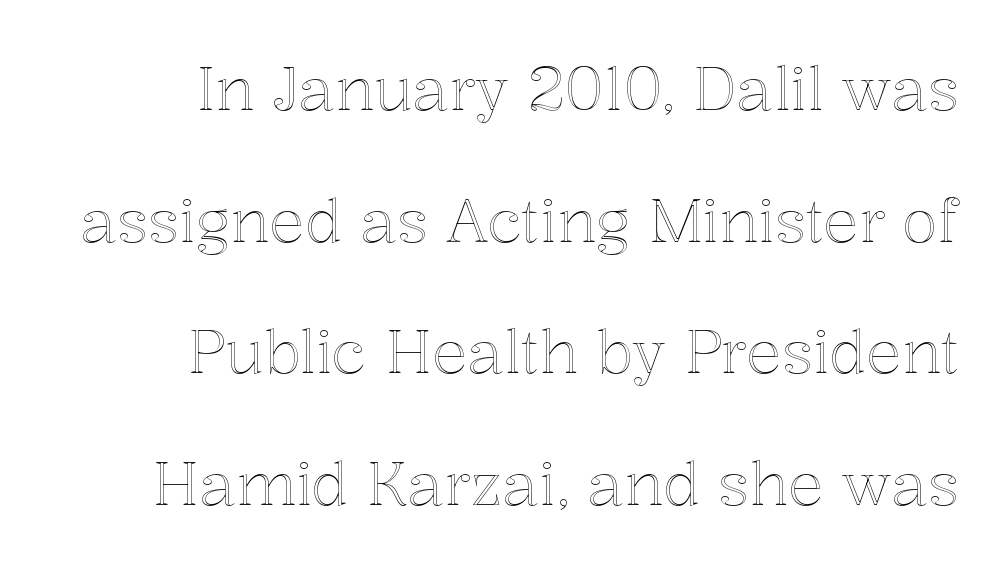
{"italic": "no", "width": "normal", "x_height": "medium", "monospaced": "no", "underline": "no", "align": "right", "line_spacing": "loose", "line_spacing_ratio": 2.23, "letter_spacing": "normal", "letter_spacing_em": 0.0, "glyph_px": 59}
